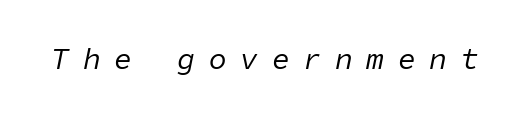
The image shows 30 px regular-weight type, italic (leaning right), monospaced; set unusually wide letter spacing (+0.45 em), not underlined; low stroke contrast and a medium x-height.
